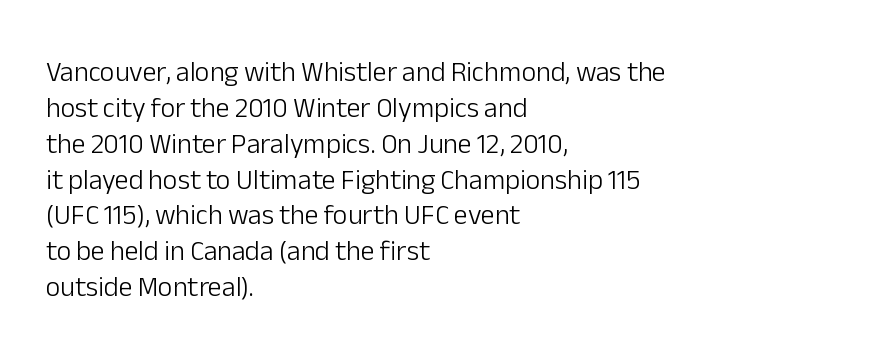
A sans-serif font was chosen for this passage. Underline: absent. Think of a printed novel: that variable character pitch is what you see here. The typography opts for an upright posture over an oblique one. One glance says typical: line gaps are just what's usual. The typeface has the unassuming heft of standard copy or less.
